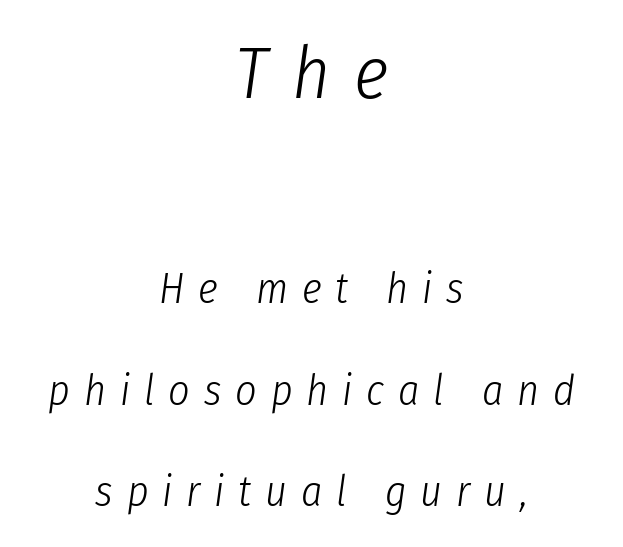
{"italic": "yes", "lean": "right", "slant_degrees": 8, "bold": "no", "weight": "light", "width": "condensed", "stroke_contrast": "low", "x_height": "medium", "monospaced": "no", "underline": "no", "align": "center", "line_spacing": "loose", "line_spacing_ratio": 2.41, "letter_spacing": "wide", "letter_spacing_em": 0.33, "larger_block": "first", "size_ratio": 1.74, "glyph_px": 73}
